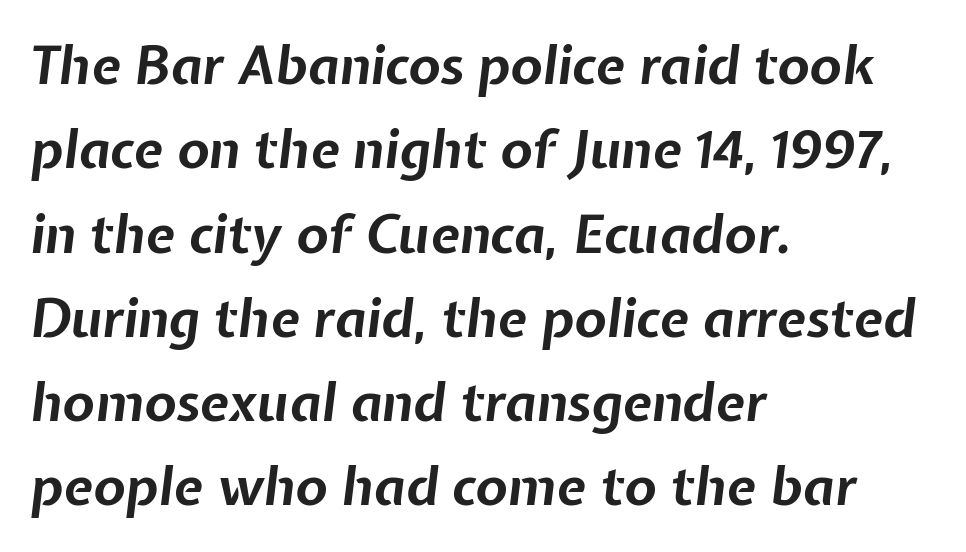
{"italic": "yes", "lean": "right", "slant_degrees": 7, "bold": "yes", "weight": "bold", "width": "normal", "stroke_contrast": "low", "x_height": "medium", "monospaced": "no", "underline": "no", "align": "left", "line_spacing": "normal", "line_spacing_ratio": 1.59, "letter_spacing": "normal", "letter_spacing_em": 0.0, "glyph_px": 53}
